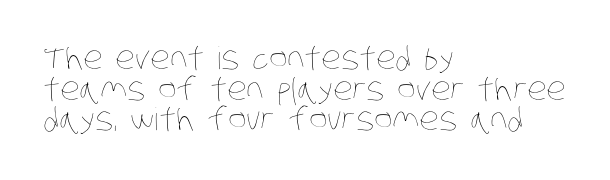
Q: Is the text bold? A: No.
Q: Is the text underlined? A: No.
Q: How is the paragraph aligned? A: Left-aligned.
Q: Is the spacing between letters normal or unusually wide? A: Normal.
Q: Is the spacing between lines tight, normal or loose? A: Tight.
Q: Width (condensed, normal, or wide)? A: Condensed.
Q: Stroke contrast? A: Low.
Q: x-height? A: Large.
Q: Monospaced? A: No.
